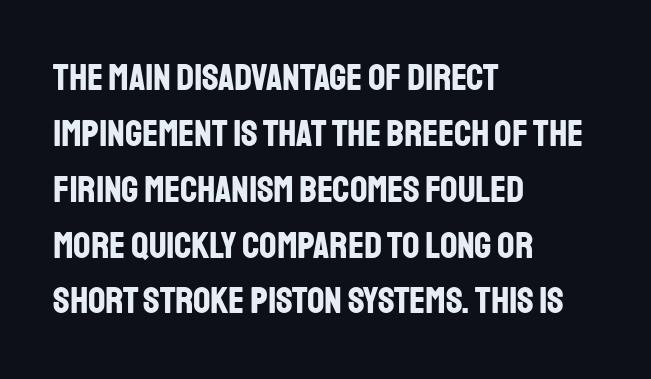
{"serif": "no", "italic": "no", "bold": "yes", "weight": "bold", "width": "condensed", "stroke_contrast": "low", "x_height": "large", "monospaced": "no", "underline": "no", "align": "left", "line_spacing": "normal", "line_spacing_ratio": 1.47, "letter_spacing": "normal", "letter_spacing_em": 0.0, "glyph_px": 38}
